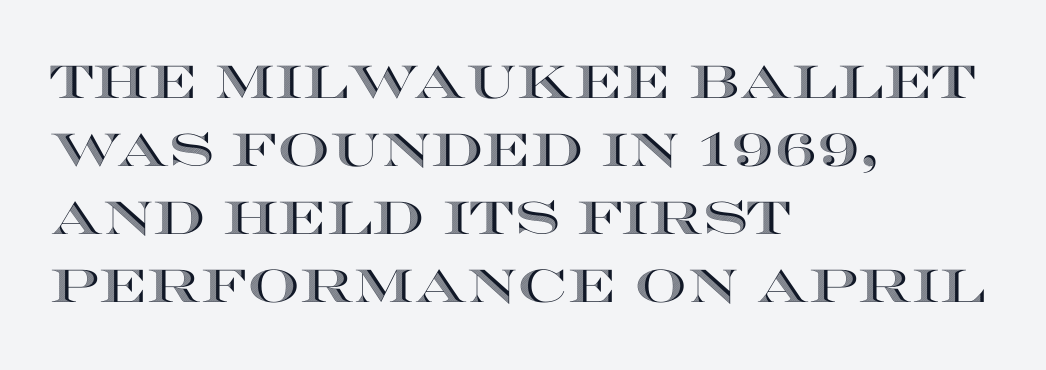
Notice how the stems are strictly vertical — no italics here. Teacher's note: observe the even left margin — that is flush-left alignment. Type without underlining. Is this a fixed-width face? No — the glyphs have proportional, varying widths. The rendering uses a moderate line-height, typical for paragraphs.
